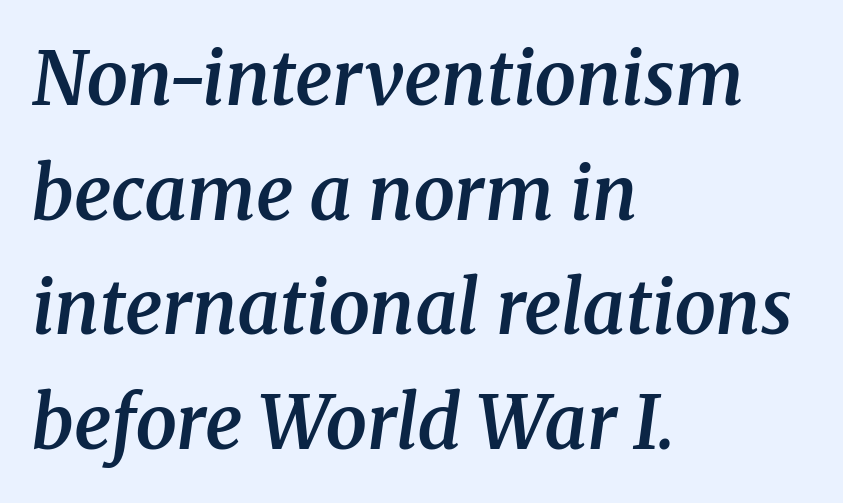
A fair bit of extra ink — the face is semibold, not bold. Bare-footed words on every line. The passage shown is typed in a proportional face where columns would drift. The designer went with a serif here, giving each stem small feet. The space between consecutive lines is moderate.
